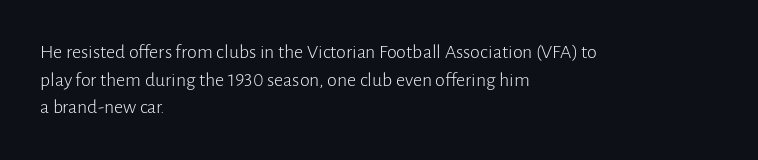
The image shows 20 px text type, upright; set left-aligned, normal line spacing (1.38x), normal letter spacing, not underlined.
